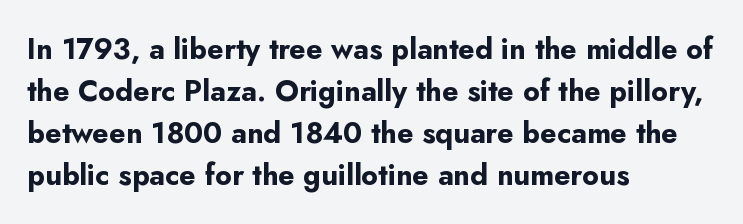
What weight is shown? A full bold with thick strokes. This sample uses plain, unmodified letter spacing. Only glyphs here, with clear space below each row. A typesetter would label this face a sans. The lettering holds an erect, upright posture throughout.
